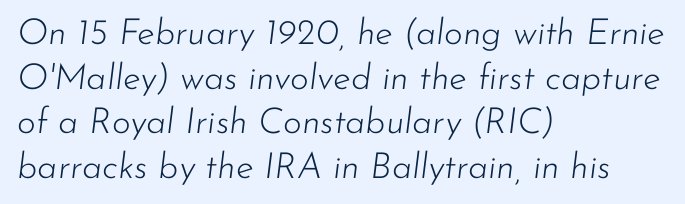
{"italic": "yes", "lean": "right", "slant_degrees": 7, "bold": "no", "weight": "light", "width": "normal", "stroke_contrast": "low", "x_height": "small", "monospaced": "no", "underline": "no", "align": "left", "line_spacing_ratio": 1.24, "letter_spacing": "normal", "letter_spacing_em": 0.0, "glyph_px": 36}
